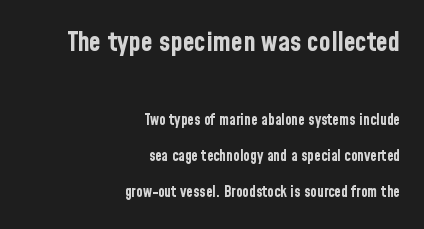
Q: Is the text bold? A: Yes.
Q: Is the text italic (slanted)? A: No, it is upright.
Q: Is the text underlined? A: No.
Q: How is the paragraph aligned? A: Right-aligned.
Q: Is the spacing between letters normal or unusually wide? A: Normal.
Q: Is the spacing between lines tight, normal or loose? A: Loose.
Q: Which block of text is set in a larger size, the first (top) or the second (bottom)? A: The first (top) one.
